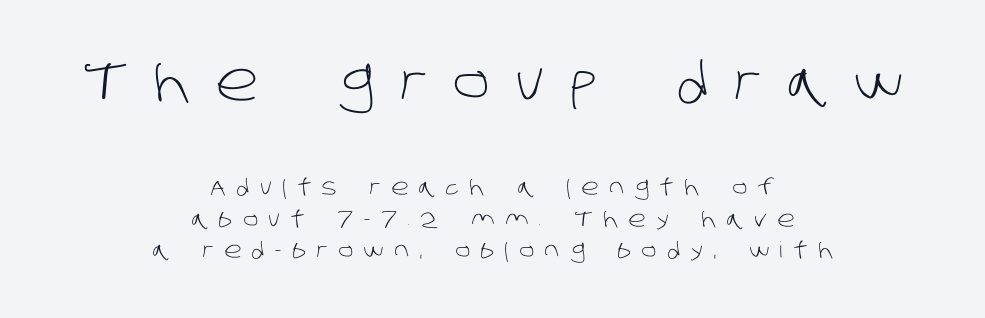
Layout note: lines centered. Stroke terminals: plain, sans-serif. The rendering uses a moderate line-height, typical for paragraphs. Honestly, there is no underline to notice here at all. Each letter keeps its own natural width here, so spacing adapts to shape.
